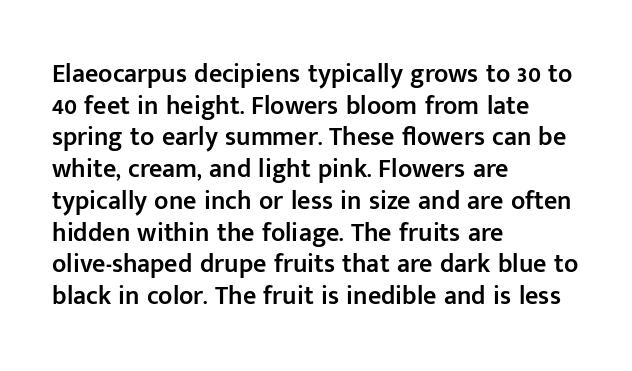
Q: Is the text bold? A: Semi-bold.
Q: Is the text italic (slanted)? A: No, it is upright.
Q: Is the text underlined? A: No.
Q: How is the paragraph aligned? A: Left-aligned.
Q: Is the spacing between letters normal or unusually wide? A: Normal.
